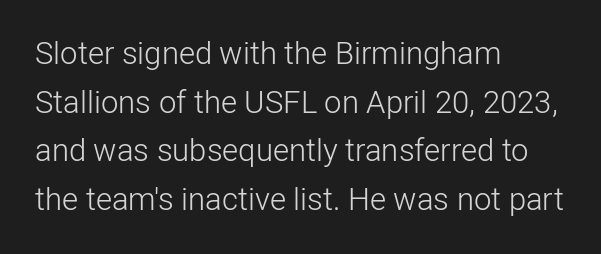
Q: Is the text bold? A: No.
Q: Is the text italic (slanted)? A: No, it is upright.
Q: Is the typeface a serif or a sans-serif typeface? A: Sans-serif.
Q: Is the text underlined? A: No.
Q: How is the paragraph aligned? A: Left-aligned.
Q: Is the spacing between letters normal or unusually wide? A: Normal.
Q: Is the spacing between lines tight, normal or loose? A: Normal.
Q: Width (condensed, normal, or wide)? A: Normal.
Q: Stroke contrast? A: Low.
Q: x-height? A: Medium.
Q: Monospaced? A: No.
